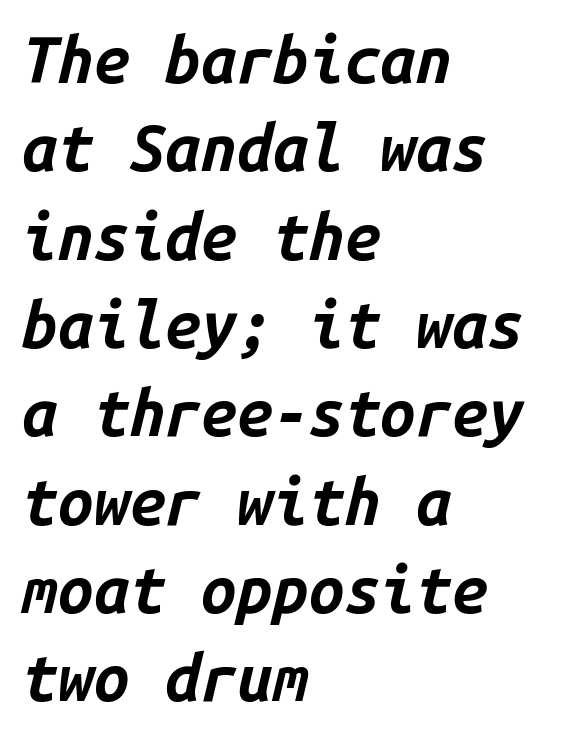
Glance below the letters and you will spot only blank space. You could call the tracking neutral — neither tight nor loose. This sample uses an oblique cut, with every glyph tilted off the vertical. The line-height multiplier appears to be the usual default.
